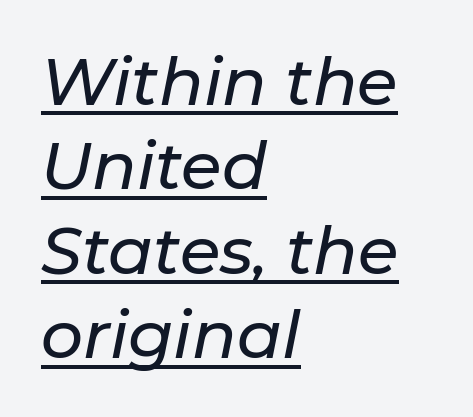
The passage shown has conventional tracking throughout. The rendered words wear a rule along their underside. Notice how the passage keeps a crisp vertical edge on the left only. Note the varied advance widths — an 'i' is clearly narrower than an 'm'.
